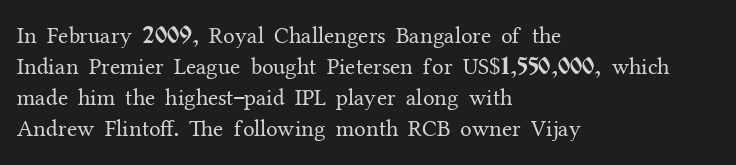
The image shows 23 px text type, upright; set left-aligned, normal line spacing (1.35x), normal letter spacing, not underlined.
